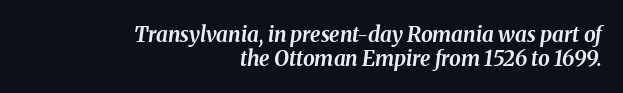
Q: Is the text bold? A: Yes.
Q: Is the text italic (slanted)? A: Yes, it leans right by about 8 degrees.
Q: Is the text underlined? A: No.
Q: How is the paragraph aligned? A: Right-aligned.
Q: Is the spacing between letters normal or unusually wide? A: Normal.
Q: Is the spacing between lines tight, normal or loose? A: Tight.
